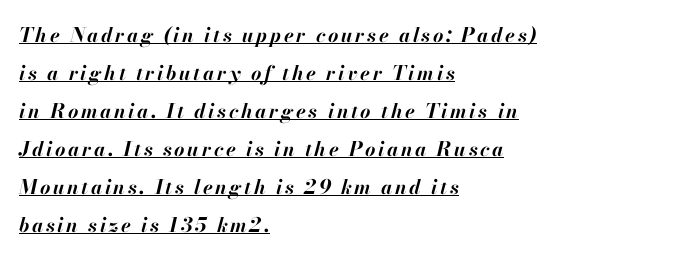
The image shows 20 px bold type, italic (leaning right); set left-aligned, loose line spacing (1.9x), underlined.
